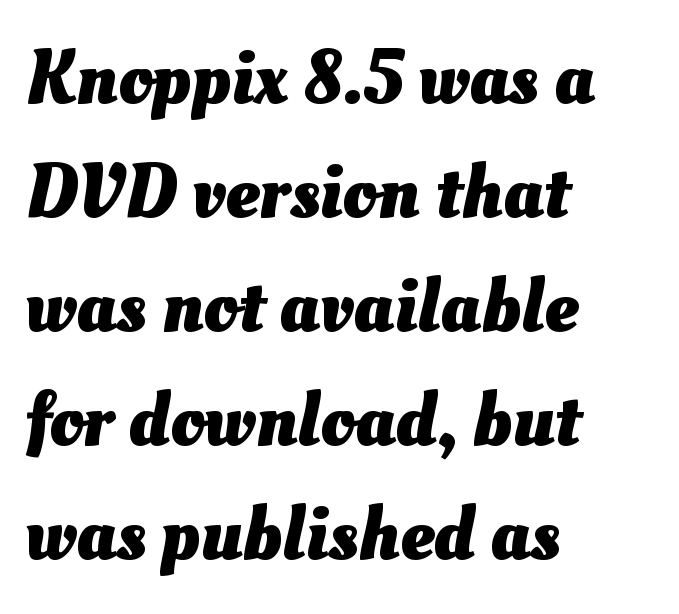
{"bold": "yes", "weight": "heavy", "width": "normal", "stroke_contrast": "medium", "x_height": "small", "monospaced": "no", "underline": "no", "align": "left", "line_spacing": "normal", "line_spacing_ratio": 1.48, "letter_spacing": "normal", "letter_spacing_em": 0.0, "glyph_px": 77}
